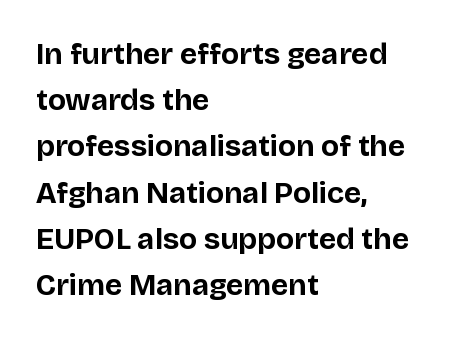
Q: Is the text bold? A: Yes.
Q: Is the text italic (slanted)? A: No, it is upright.
Q: Is the typeface a serif or a sans-serif typeface? A: Sans-serif.
Q: Is the text underlined? A: No.
Q: How is the paragraph aligned? A: Left-aligned.
Q: Is the spacing between letters normal or unusually wide? A: Normal.
Q: Is the spacing between lines tight, normal or loose? A: Normal.
Q: Width (condensed, normal, or wide)? A: Normal.
Q: Stroke contrast? A: Low.
Q: x-height? A: Large.
Q: Monospaced? A: No.
